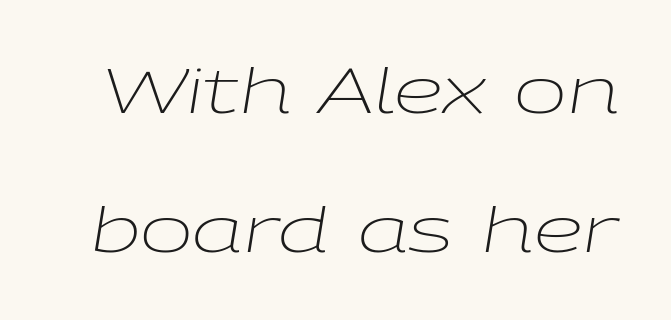
Any mark beneath the type? The region is blank. You could call the tracking neutral — neither tight nor loose. You could not count columns in this text — the font is proportionally spaced. Nothing heavy about these letters — not bold at all. The vertical gap from one line to the next is large.
